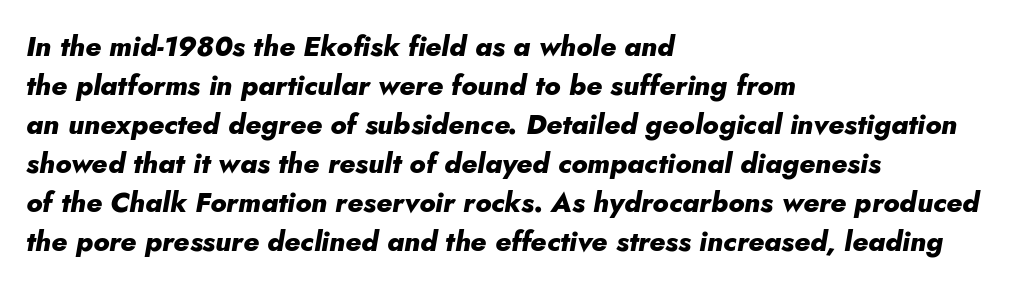
{"italic": "yes", "lean": "right", "slant_degrees": 10, "bold": "yes", "weight": "heavy", "width": "normal", "stroke_contrast": "low", "x_height": "small", "monospaced": "no", "underline": "no", "align": "left", "line_spacing": "normal", "line_spacing_ratio": 1.39, "letter_spacing": "normal", "letter_spacing_em": 0.0, "glyph_px": 28}
